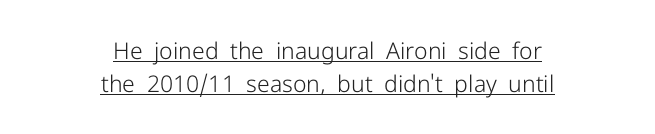
The image shows 23 px text type, upright; set centered, normal line spacing (1.45x), normal letter spacing, underlined.
